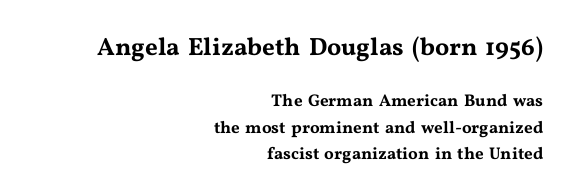
{"italic": "no", "underline": "no", "align": "right", "line_spacing": "normal", "line_spacing_ratio": 1.56, "letter_spacing": "normal", "letter_spacing_em": 0.0, "larger_block": "first", "size_ratio": 1.47, "glyph_px": 25}
